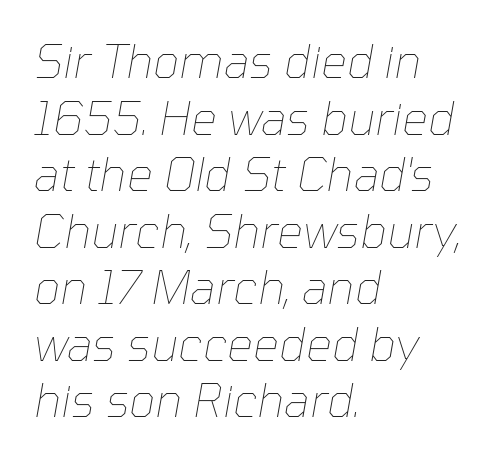
{"italic": "yes", "lean": "right", "slant_degrees": 10, "bold": "no", "weight": "thin", "width": "normal", "stroke_contrast": "low", "x_height": "medium", "monospaced": "no", "underline": "no", "align": "left", "line_spacing_ratio": 1.23, "letter_spacing": "normal", "letter_spacing_em": 0.0, "glyph_px": 46}
